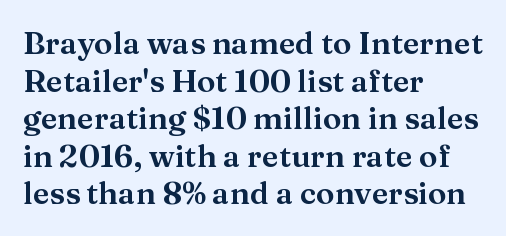
{"serif": "yes", "italic": "no", "width": "normal", "stroke_contrast": "medium", "x_height": "medium", "monospaced": "no", "underline": "no", "align": "left", "line_spacing_ratio": 1.21, "letter_spacing": "normal", "letter_spacing_em": 0.0, "glyph_px": 31}
